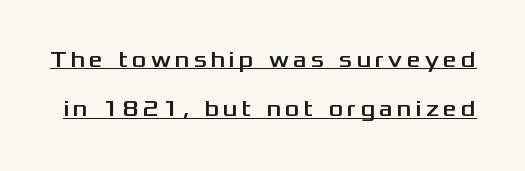
{"italic": "no", "underline": "yes", "line_spacing": "loose", "line_spacing_ratio": 2.24, "glyph_px": 22}
